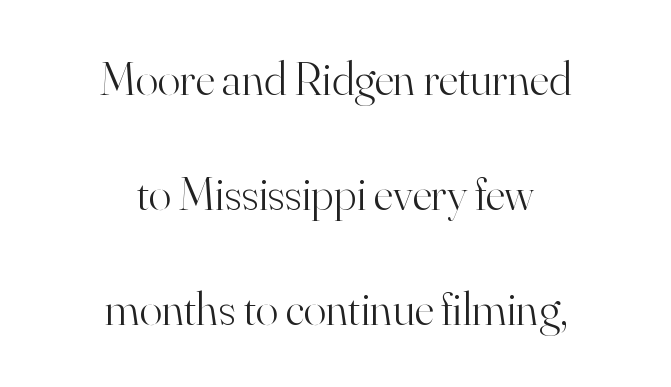
Q: Is the text bold? A: No.
Q: Is the text italic (slanted)? A: No, it is upright.
Q: Is the typeface a serif or a sans-serif typeface? A: Serif.
Q: Is the text underlined? A: No.
Q: How is the paragraph aligned? A: Centered.
Q: Is the spacing between letters normal or unusually wide? A: Normal.
Q: Is the spacing between lines tight, normal or loose? A: Loose.
Q: Width (condensed, normal, or wide)? A: Normal.
Q: Stroke contrast? A: High.
Q: x-height? A: Small.
Q: Monospaced? A: No.
